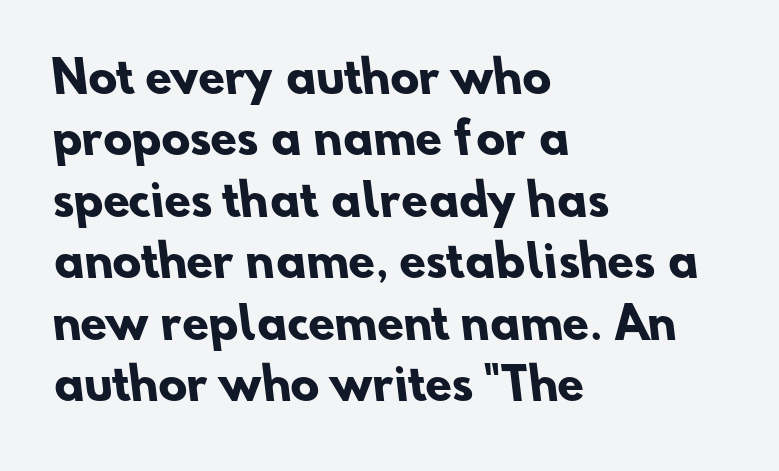
Regular leading. The foot of each line stays bare and open. The lines are quadded left. Bold? Absolutely — the strokes are thick and heavy. Nothing sits at the stroke ends, so this counts as sans-serif. Standard letterfit; no display-style spreading of the glyphs.
